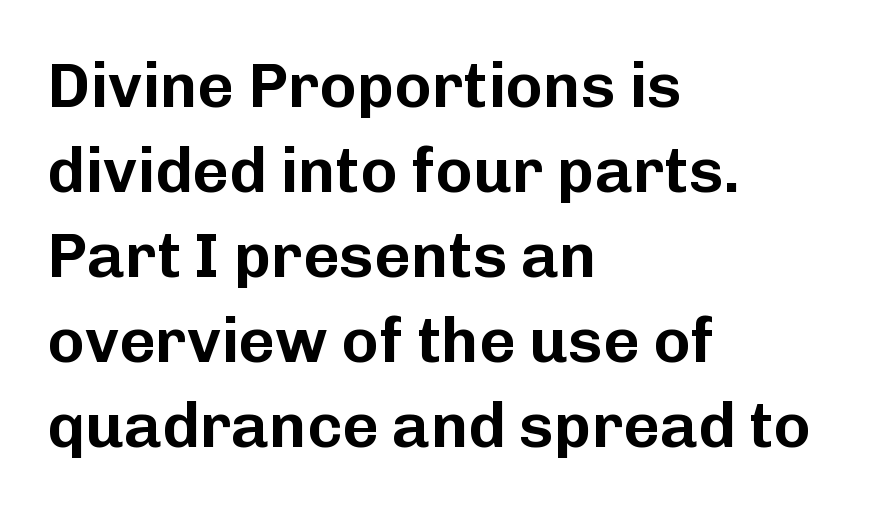
{"serif": "no", "italic": "no", "width": "normal", "stroke_contrast": "low", "x_height": "medium", "monospaced": "no", "underline": "no", "align": "left", "line_spacing": "normal", "line_spacing_ratio": 1.35, "letter_spacing": "normal", "letter_spacing_em": 0.0, "glyph_px": 63}
